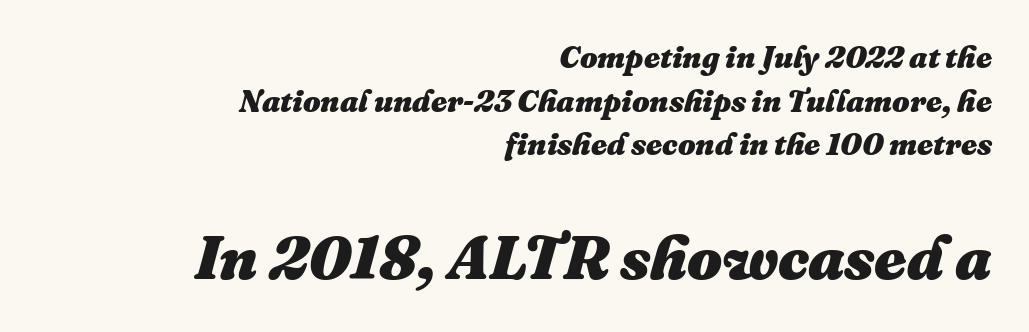
Q: Is the text bold? A: Yes.
Q: Is the text italic (slanted)? A: Yes, it leans right by about 16 degrees.
Q: Is the text underlined? A: No.
Q: How is the paragraph aligned? A: Right-aligned.
Q: Is the spacing between letters normal or unusually wide? A: Normal.
Q: Is the spacing between lines tight, normal or loose? A: Normal.
Q: Which block of text is set in a larger size, the first (top) or the second (bottom)? A: The second (bottom) one.
Q: Width (condensed, normal, or wide)? A: Normal.
Q: Stroke contrast? A: Medium.
Q: x-height? A: Medium.
Q: Monospaced? A: No.
